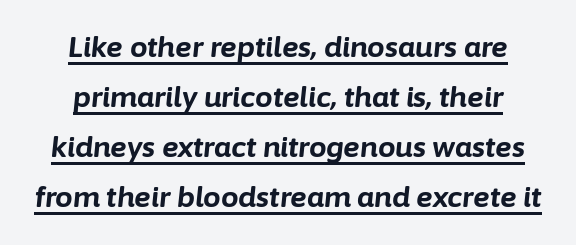
Q: Is the text bold? A: Yes.
Q: Is the text italic (slanted)? A: Yes, it leans right by about 6 degrees.
Q: Is the text underlined? A: Yes.
Q: Is the spacing between letters normal or unusually wide? A: Normal.
Q: Width (condensed, normal, or wide)? A: Normal.
Q: Stroke contrast? A: Low.
Q: x-height? A: Medium.
Q: Monospaced? A: No.
